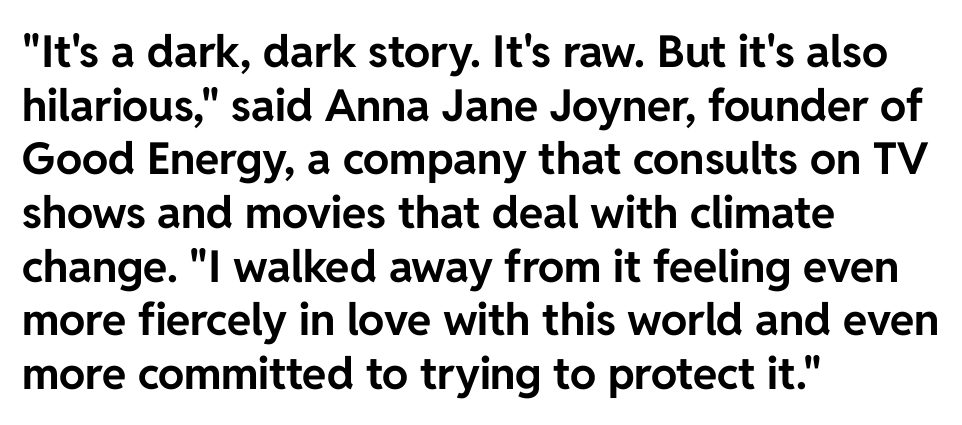
{"serif": "no", "italic": "no", "bold": "yes", "weight": "bold", "width": "normal", "stroke_contrast": "low", "x_height": "medium", "monospaced": "no", "underline": "no", "align": "left", "line_spacing_ratio": 1.22, "letter_spacing": "normal", "letter_spacing_em": 0.0, "glyph_px": 44}
